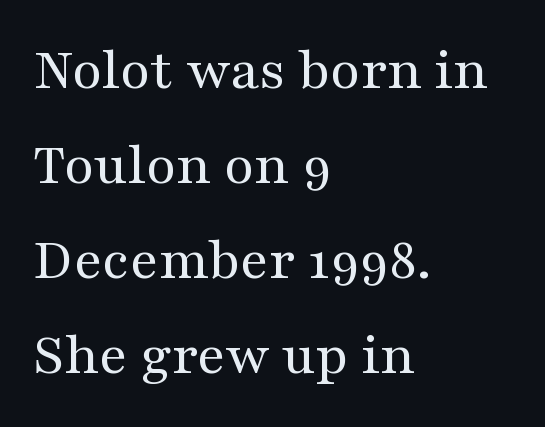
Q: Is the text bold? A: No.
Q: Is the text italic (slanted)? A: No, it is upright.
Q: Is the typeface a serif or a sans-serif typeface? A: Serif.
Q: Is the text underlined? A: No.
Q: How is the paragraph aligned? A: Left-aligned.
Q: Is the spacing between letters normal or unusually wide? A: Normal.
Q: Is the spacing between lines tight, normal or loose? A: Normal.
Q: Width (condensed, normal, or wide)? A: Wide.
Q: Stroke contrast? A: Medium.
Q: x-height? A: Medium.
Q: Monospaced? A: No.
